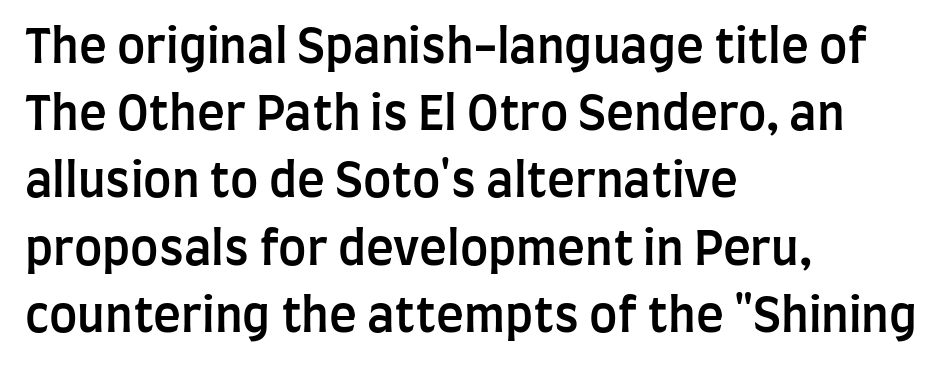
Posture: straight, roman, zero tilt. Does the type have serifs? No, each stem ends abruptly. All the whitespace from short lines collects on the right. This rendering leaves character spacing at its baseline value. Letters rest on an invisible, unmarked baseline. How would I describe the line gaps? Plain and ordinary.
